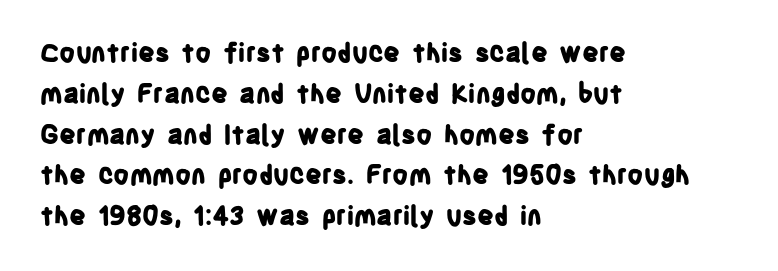
{"italic": "no", "bold": "yes", "underline": "no", "align": "left", "line_spacing": "normal", "line_spacing_ratio": 1.57, "letter_spacing": "normal", "letter_spacing_em": 0.0, "glyph_px": 26}
